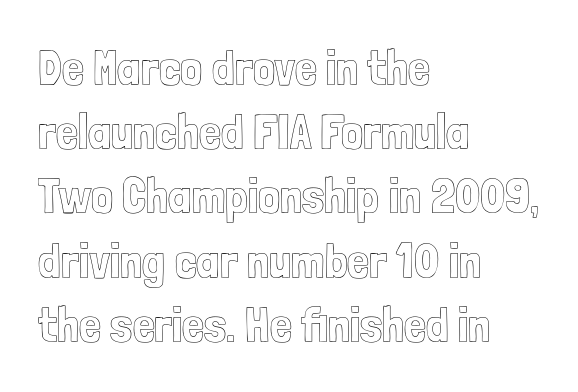
Q: Is the text italic (slanted)? A: No, it is upright.
Q: Is the text underlined? A: No.
Q: How is the paragraph aligned? A: Left-aligned.
Q: Is the spacing between letters normal or unusually wide? A: Normal.
Q: Is the spacing between lines tight, normal or loose? A: Normal.
Q: Width (condensed, normal, or wide)? A: Condensed.
Q: x-height? A: Medium.
Q: Monospaced? A: No.
